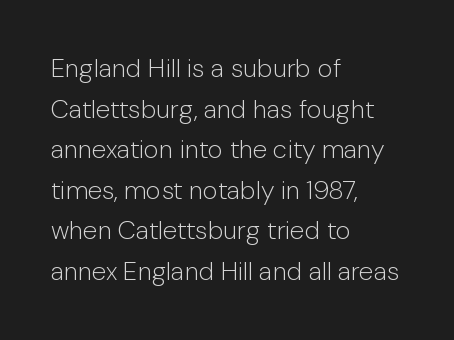
The image shows 26 px text type, upright; set left-aligned, normal line spacing (1.56x), normal letter spacing, not underlined.
